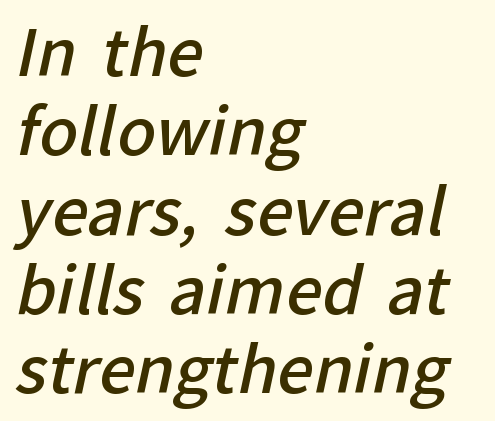
{"serif": "no", "bold": "semi", "weight": "semibold", "width": "normal", "stroke_contrast": "low", "x_height": "medium", "monospaced": "no", "underline": "no", "align": "left", "line_spacing_ratio": 1.24, "letter_spacing": "normal", "letter_spacing_em": 0.0, "glyph_px": 64}
